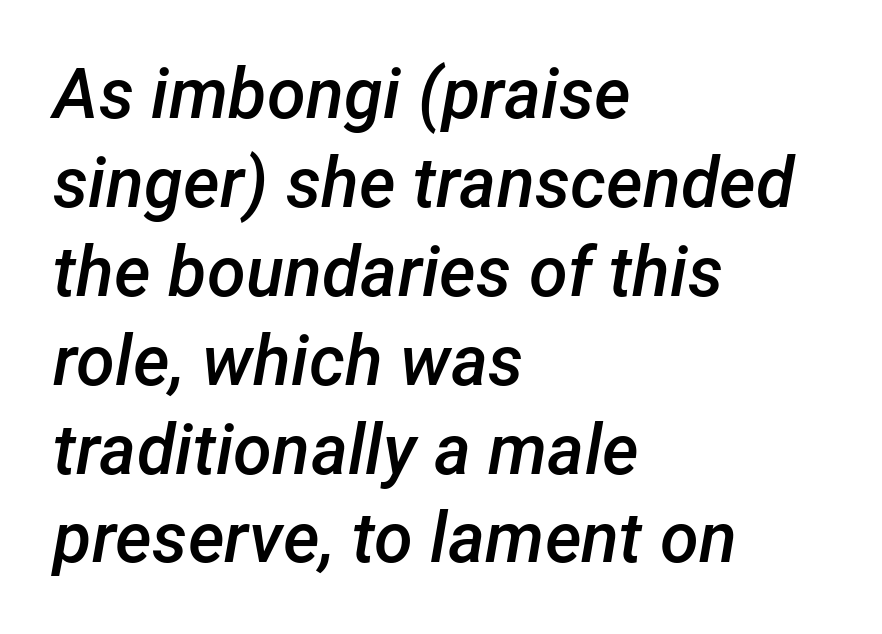
{"italic": "yes", "lean": "right", "slant_degrees": 12, "bold": "semi", "weight": "semibold", "width": "normal", "stroke_contrast": "low", "x_height": "medium", "monospaced": "no", "underline": "no", "align": "left", "line_spacing": "normal", "line_spacing_ratio": 1.27, "letter_spacing": "normal", "letter_spacing_em": 0.0, "glyph_px": 70}
